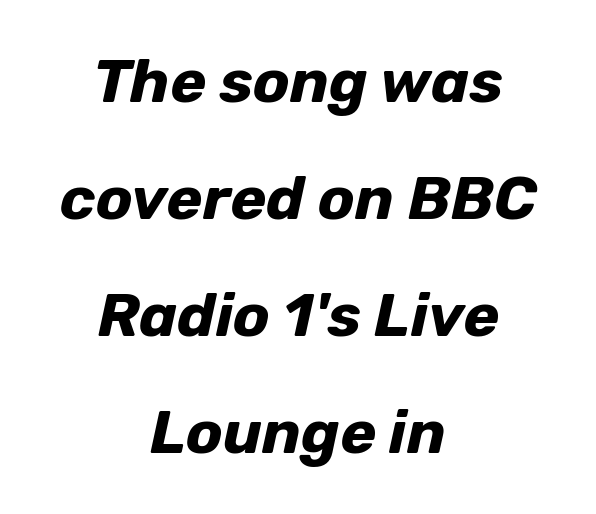
Think of a printed novel: that variable character pitch is what you see here. Students, note that the glyphs here touch the page at normal intervals. An italicized treatment has been applied to the whole sample. Casual observation: everything's sitting right in the middle.
